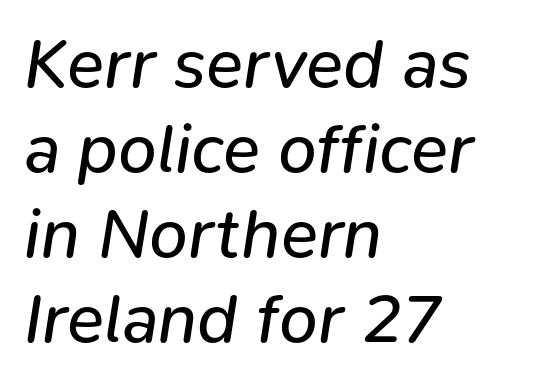
{"italic": "yes", "lean": "right", "slant_degrees": 9, "bold": "no", "weight": "regular", "width": "normal", "stroke_contrast": "low", "x_height": "medium", "monospaced": "no", "underline": "no", "align": "left", "line_spacing_ratio": 1.23, "letter_spacing": "normal", "letter_spacing_em": 0.0, "glyph_px": 69}
